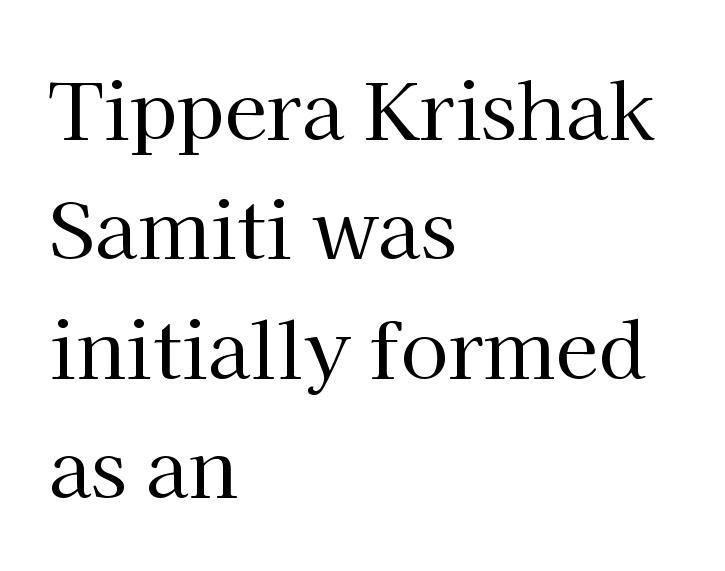
Q: Is the text bold? A: No.
Q: Is the text italic (slanted)? A: No, it is upright.
Q: Is the typeface a serif or a sans-serif typeface? A: Serif.
Q: Is the text underlined? A: No.
Q: How is the paragraph aligned? A: Left-aligned.
Q: Is the spacing between letters normal or unusually wide? A: Normal.
Q: Is the spacing between lines tight, normal or loose? A: Normal.
Q: Width (condensed, normal, or wide)? A: Normal.
Q: Stroke contrast? A: High.
Q: x-height? A: Medium.
Q: Monospaced? A: No.
